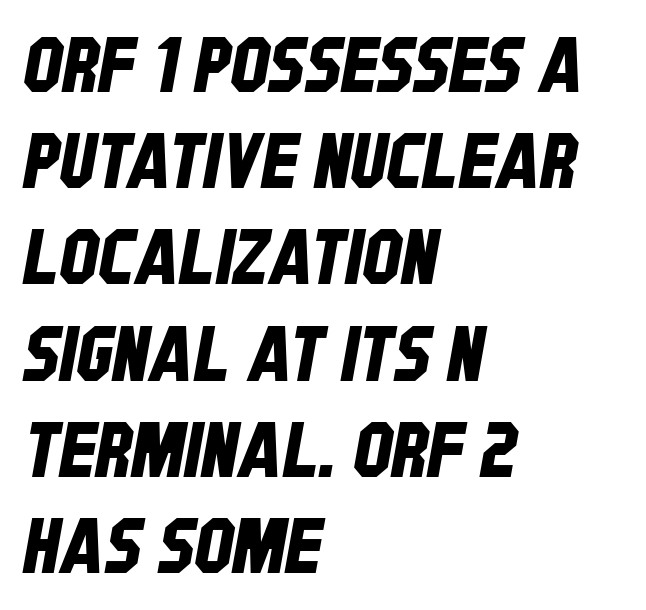
{"serif": "no", "width": "condensed", "stroke_contrast": "low", "x_height": "large", "monospaced": "no", "underline": "no", "align": "left", "line_spacing": "normal", "line_spacing_ratio": 1.25, "letter_spacing": "normal", "letter_spacing_em": 0.0, "glyph_px": 77}
